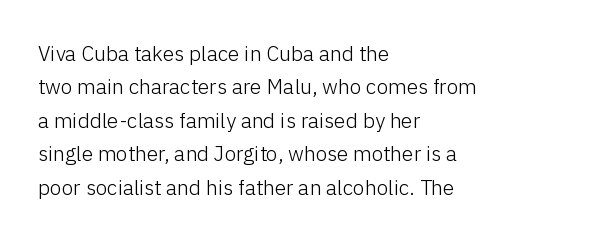
Q: Is the text bold? A: No.
Q: Is the text italic (slanted)? A: No, it is upright.
Q: Is the text underlined? A: No.
Q: How is the paragraph aligned? A: Left-aligned.
Q: Is the spacing between letters normal or unusually wide? A: Normal.
Q: Is the spacing between lines tight, normal or loose? A: Normal.
